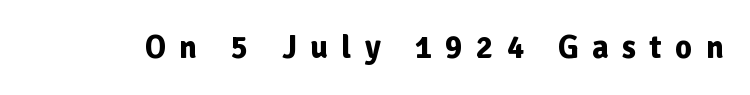
{"serif": "no", "italic": "no", "bold": "yes", "weight": "bold", "width": "normal", "stroke_contrast": "low", "x_height": "medium", "monospaced": "no", "underline": "no", "letter_spacing": "wide", "letter_spacing_em": 0.42, "glyph_px": 32}
